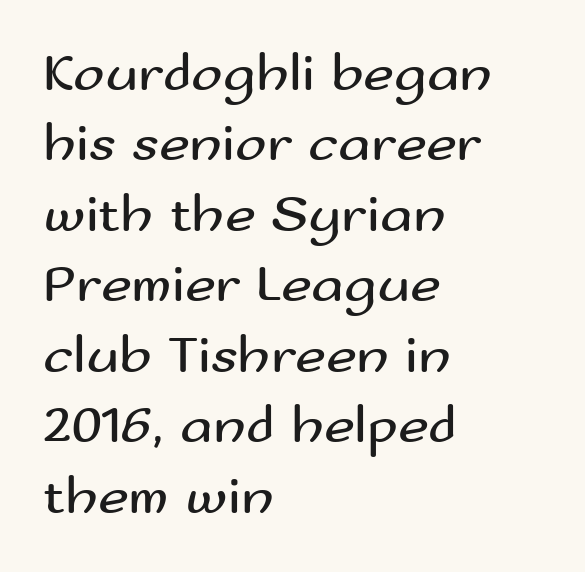
Varying glyph widths throughout — classic text-font behaviour. Unbolded letterforms with no extra heft. The space directly below the letters is spotless. Unlike a traditional serif, this face leaves its strokes unadorned. The type sits square on the baseline with zero lean. In terms of leading, this rendering sits right in the middle.
